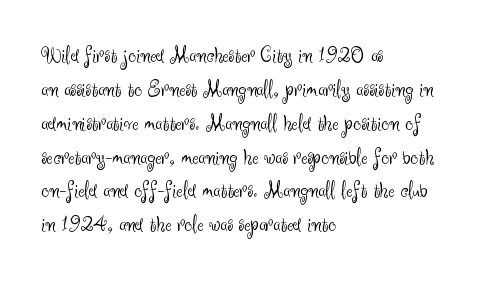
The image shows 24 px text type, upright; set left-aligned, normal line spacing (1.41x), normal letter spacing, not underlined.
